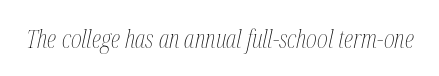
Caption: standard tracking, unaltered. Italic: yes, the glyphs are oblique. Ink coverage per letter is moderate at most. No word sits above an underline.
